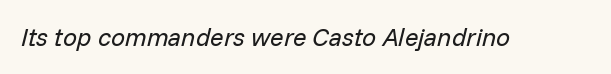
Q: Is the text bold? A: No.
Q: Is the text italic (slanted)? A: Yes, it leans right by about 14 degrees.
Q: Is the text underlined? A: No.
Q: Is the spacing between letters normal or unusually wide? A: Normal.
